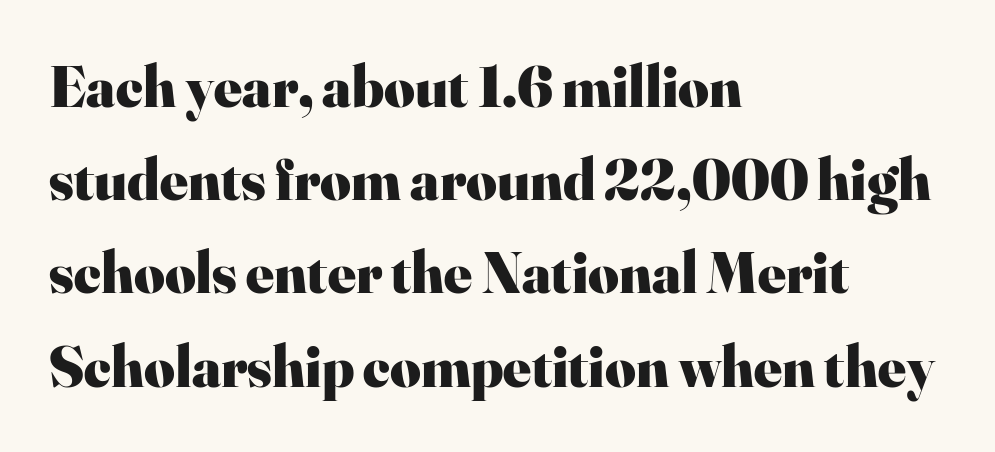
Q: Is the text bold? A: Yes.
Q: Is the text italic (slanted)? A: No, it is upright.
Q: Is the typeface a serif or a sans-serif typeface? A: Serif.
Q: Is the text underlined? A: No.
Q: How is the paragraph aligned? A: Left-aligned.
Q: Is the spacing between letters normal or unusually wide? A: Normal.
Q: Is the spacing between lines tight, normal or loose? A: Normal.
Q: Width (condensed, normal, or wide)? A: Normal.
Q: Stroke contrast? A: High.
Q: x-height? A: Small.
Q: Monospaced? A: No.
